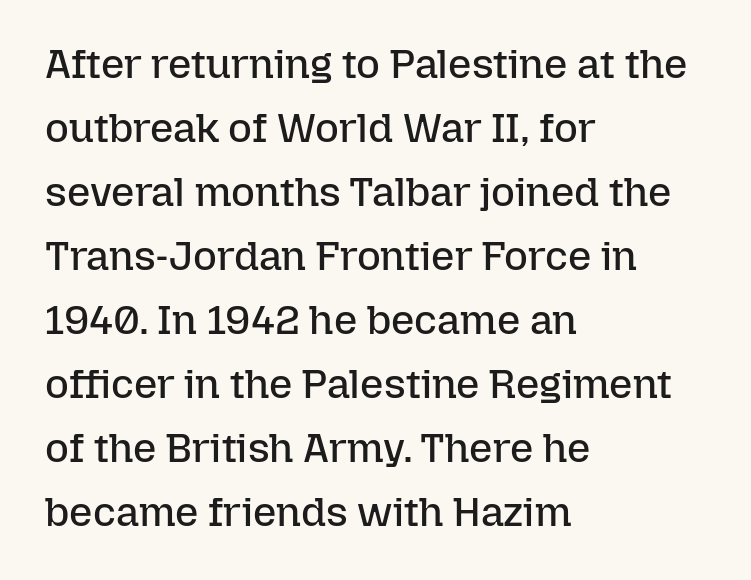
{"italic": "no", "bold": "no", "weight": "regular", "width": "normal", "stroke_contrast": "low", "x_height": "medium", "monospaced": "no", "underline": "no", "align": "left", "line_spacing": "normal", "line_spacing_ratio": 1.56, "letter_spacing": "normal", "letter_spacing_em": 0.0, "glyph_px": 41}
